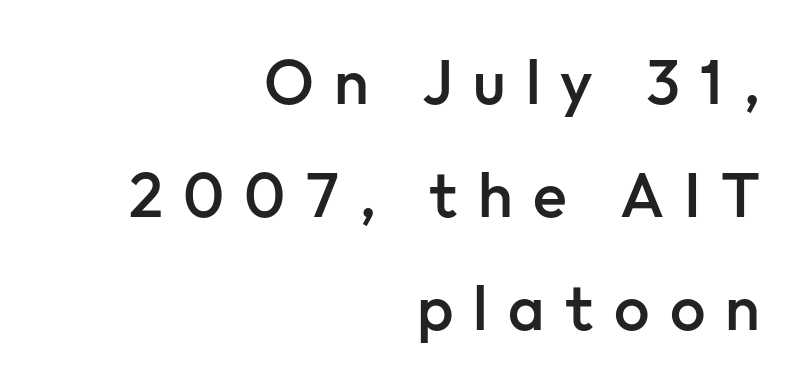
{"serif": "no", "italic": "no", "bold": "semi", "weight": "semibold", "width": "normal", "stroke_contrast": "low", "x_height": "medium", "monospaced": "no", "underline": "no", "align": "right", "line_spacing_ratio": 1.79, "letter_spacing": "wide", "letter_spacing_em": 0.32, "glyph_px": 63}
